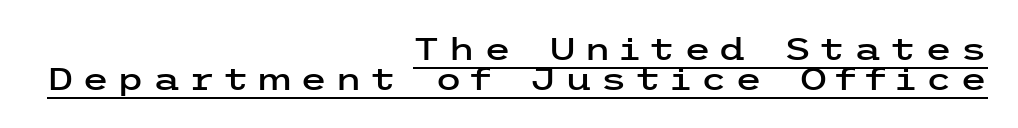
Q: Is the text italic (slanted)? A: No, it is upright.
Q: Is the typeface a serif or a sans-serif typeface? A: Sans-serif.
Q: Is the text underlined? A: Yes.
Q: How is the paragraph aligned? A: Right-aligned.
Q: Is the spacing between letters normal or unusually wide? A: Unusually wide.
Q: Is the spacing between lines tight, normal or loose? A: Tight.
Q: Width (condensed, normal, or wide)? A: Wide.
Q: Stroke contrast? A: Low.
Q: x-height? A: Medium.
